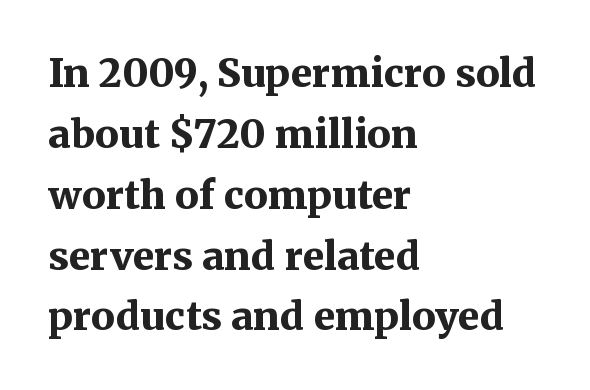
Q: Is the text bold? A: Yes.
Q: Is the text italic (slanted)? A: No, it is upright.
Q: Is the typeface a serif or a sans-serif typeface? A: Serif.
Q: Is the text underlined? A: No.
Q: How is the paragraph aligned? A: Left-aligned.
Q: Is the spacing between letters normal or unusually wide? A: Normal.
Q: Is the spacing between lines tight, normal or loose? A: Normal.
Q: Width (condensed, normal, or wide)? A: Normal.
Q: Stroke contrast? A: Medium.
Q: x-height? A: Medium.
Q: Monospaced? A: No.
